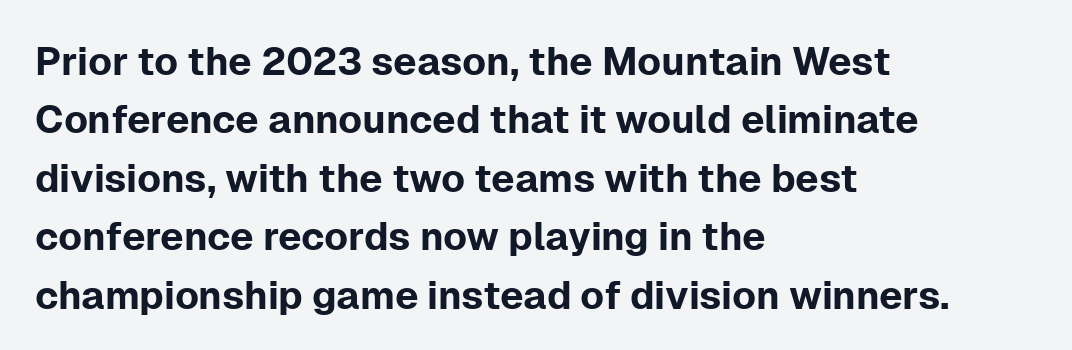
You can tell from the bare stems that sans-serif type was used. Layout note: lines flush left. Looks like regular typesetting: each glyph gets only the width it needs. The area under the type is left untouched.
